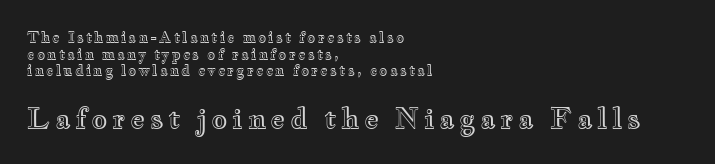
{"italic": "no", "width": "wide", "x_height": "small", "monospaced": "no", "underline": "no", "align": "left", "line_spacing_ratio": 1.18, "larger_block": "second", "size_ratio": 2.0, "glyph_px": 28}
